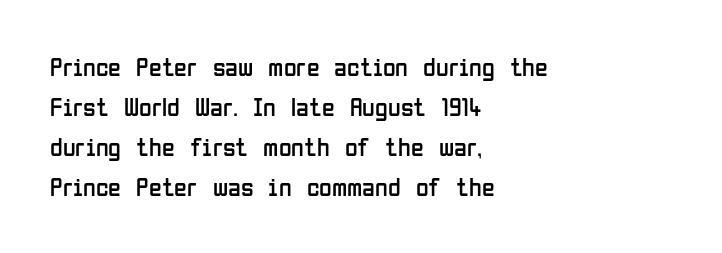
{"italic": "no", "bold": "no", "underline": "no", "align": "left", "line_spacing": "normal", "line_spacing_ratio": 1.54, "letter_spacing": "normal", "letter_spacing_em": 0.0, "glyph_px": 26}
